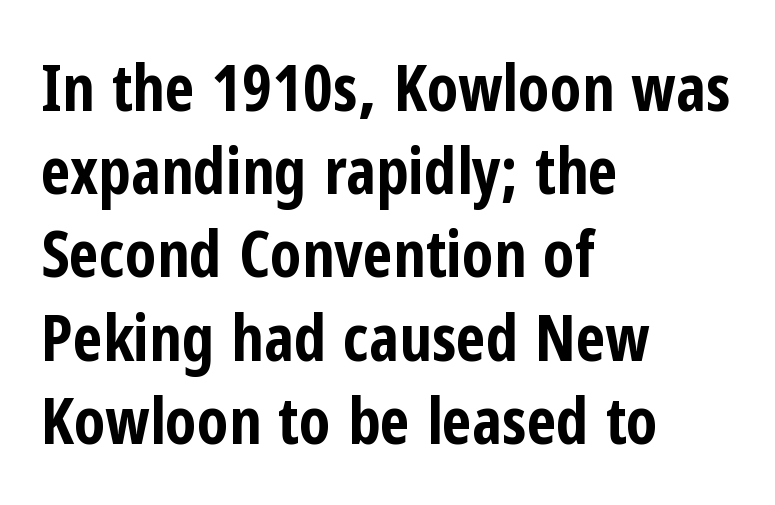
Q: Is the text bold? A: Yes.
Q: Is the text italic (slanted)? A: No, it is upright.
Q: Is the typeface a serif or a sans-serif typeface? A: Sans-serif.
Q: Is the text underlined? A: No.
Q: How is the paragraph aligned? A: Left-aligned.
Q: Is the spacing between letters normal or unusually wide? A: Normal.
Q: Is the spacing between lines tight, normal or loose? A: Normal.
Q: Width (condensed, normal, or wide)? A: Condensed.
Q: Stroke contrast? A: Low.
Q: x-height? A: Medium.
Q: Monospaced? A: No.
